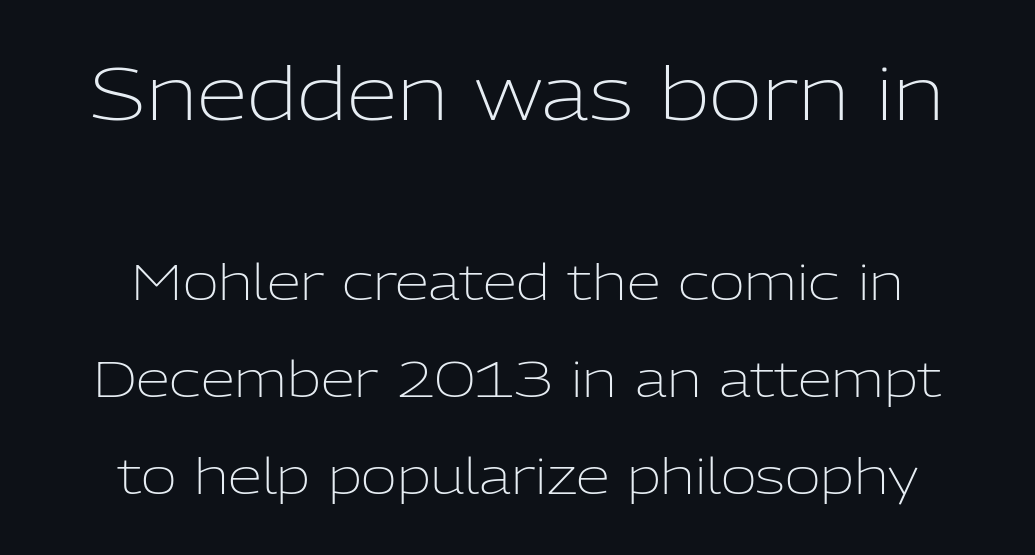
{"serif": "no", "italic": "no", "bold": "no", "weight": "light", "width": "normal", "stroke_contrast": "low", "x_height": "medium", "monospaced": "no", "underline": "no", "line_spacing": "loose", "line_spacing_ratio": 1.98, "letter_spacing": "normal", "letter_spacing_em": 0.0, "larger_block": "first", "size_ratio": 1.49, "glyph_px": 73}
